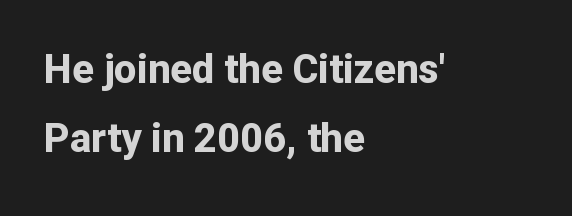
The image shows 40 px bold sans-serif type, upright; set left-aligned, line spacing 1.73x, normal letter spacing, not underlined; low stroke contrast and a medium x-height.
